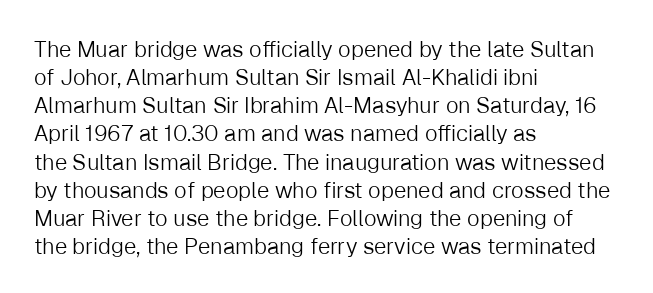
The image shows 22 px text type, upright; set left-aligned, normal line spacing (1.28x), normal letter spacing, not underlined.
